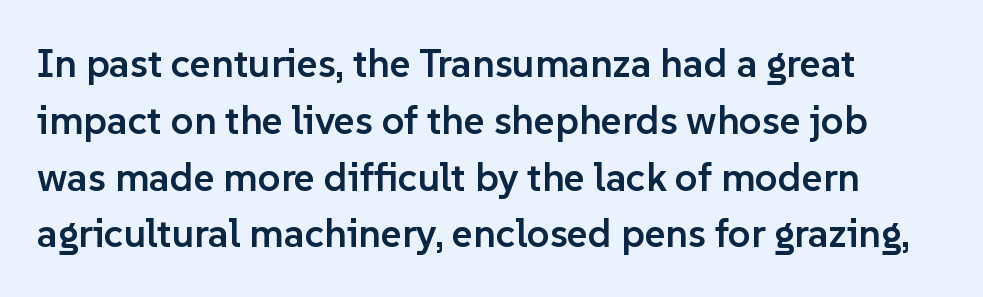
Q: Is the text bold? A: Semi-bold.
Q: Is the text italic (slanted)? A: No, it is upright.
Q: Is the typeface a serif or a sans-serif typeface? A: Sans-serif.
Q: Is the text underlined? A: No.
Q: Is the spacing between letters normal or unusually wide? A: Normal.
Q: Is the spacing between lines tight, normal or loose? A: Normal.
Q: Width (condensed, normal, or wide)? A: Normal.
Q: Stroke contrast? A: Low.
Q: x-height? A: Medium.
Q: Monospaced? A: No.
